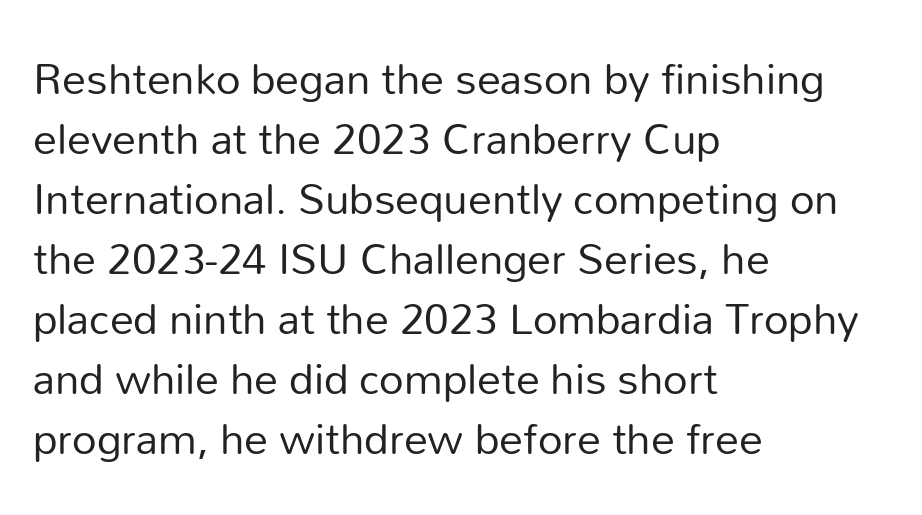
Proportional: the letters do not fall into vertical columns. This sample uses plain, unmodified letter spacing. The block of text has a typical density, with ordinary space between rows. This is sans-serif lettering, the kind often seen on screens and signage. Is there any slant? The stems are plumb. Lines of text with bare space underneath.
